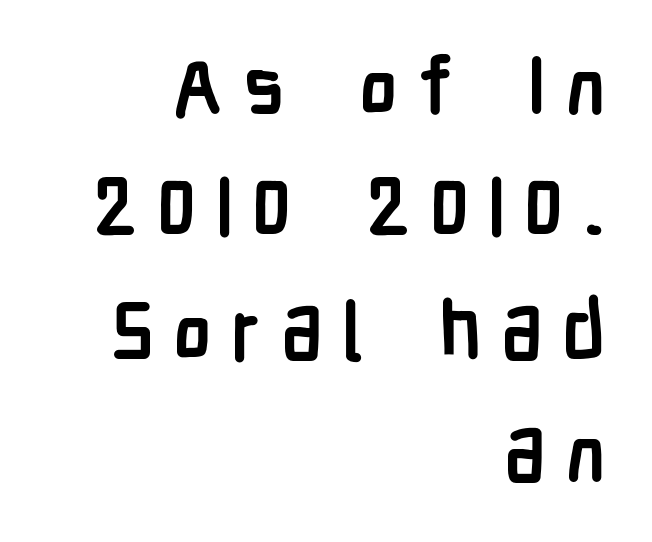
{"serif": "no", "italic": "no", "bold": "yes", "weight": "semibold", "width": "condensed", "stroke_contrast": "low", "x_height": "medium", "monospaced": "no", "underline": "no", "align": "right", "line_spacing": "normal", "line_spacing_ratio": 1.53, "letter_spacing": "wide", "letter_spacing_em": 0.24, "glyph_px": 80}
